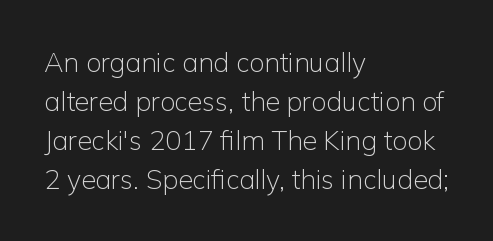
Q: Is the text bold? A: No.
Q: Is the text italic (slanted)? A: No, it is upright.
Q: Is the text underlined? A: No.
Q: How is the paragraph aligned? A: Left-aligned.
Q: Is the spacing between letters normal or unusually wide? A: Normal.
Q: Is the spacing between lines tight, normal or loose? A: Normal.
